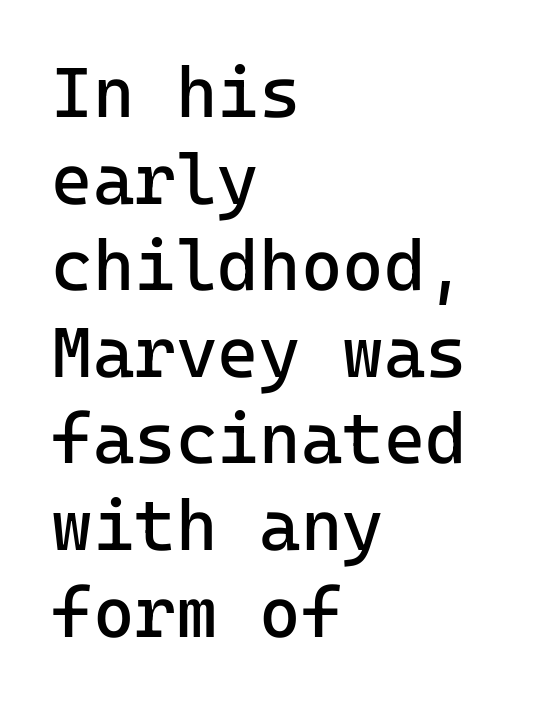
The image shows 71 px regular-weight sans-serif type, upright, monospaced; set left-aligned, line spacing 1.22x, normal letter spacing, not underlined; low stroke contrast and a medium x-height.
